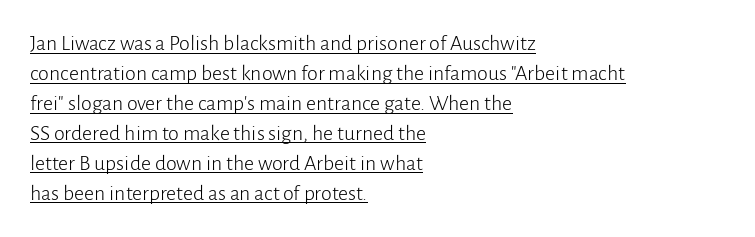
Think standard paragraph weight, or any step lighter than that. Leftover space on each line is placed entirely after the last word. The rendering keeps characters at their native spacing. Is there any slant? The stems are plumb. The space between consecutive lines is moderate. Glance below the letters and you will spot a drawn line.
